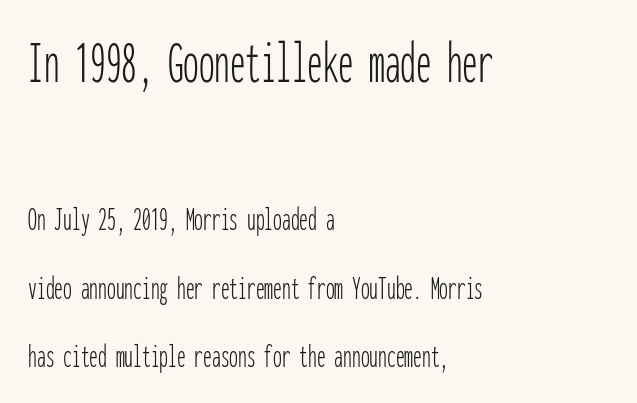
Rule under the text: the space is simply empty. No italicization has been applied; the sample stays upright. Do the characters align in a grid? Yes, the font is monospaced. I'd call this a sans setting — the letters go barefoot. Stems and bowls with no extra thickness — not bold.
